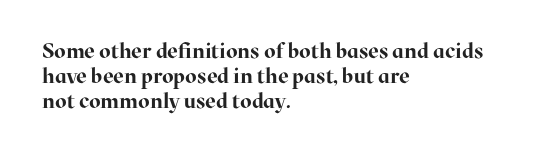
Each line starts at the same left margin while the right side varies. Upright lettering throughout. What stands out about the letter spacing? Nothing — it is the standard amount. Check the space under the baseline: it is left empty. The typesetting leans heavy: a genuine bold.
